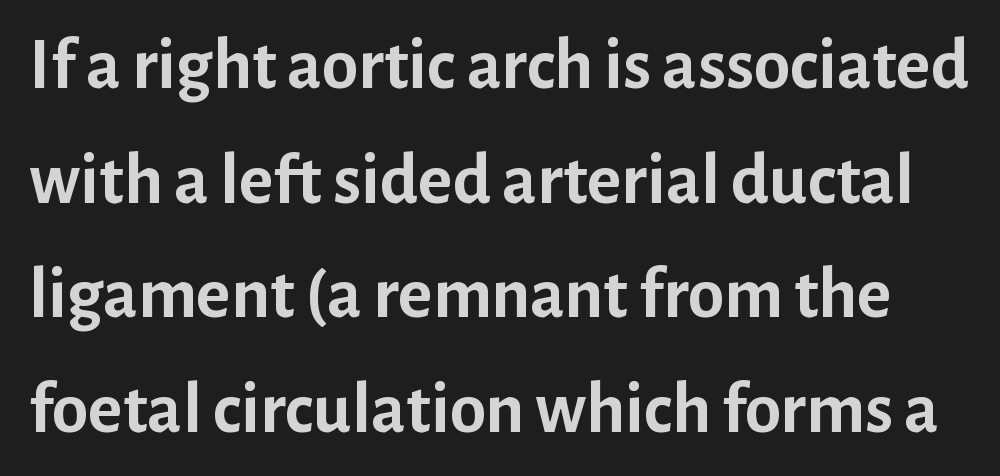
{"serif": "no", "italic": "no", "bold": "yes", "weight": "semibold", "width": "normal", "stroke_contrast": "low", "x_height": "medium", "monospaced": "no", "underline": "no", "line_spacing": "normal", "line_spacing_ratio": 1.57, "letter_spacing": "normal", "letter_spacing_em": 0.0, "glyph_px": 73}
